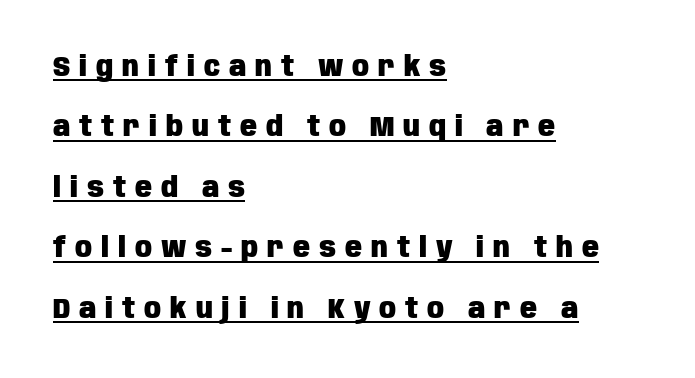
Q: Is the text bold? A: Yes.
Q: Is the text italic (slanted)? A: No, it is upright.
Q: Is the typeface a serif or a sans-serif typeface? A: Sans-serif.
Q: Is the text underlined? A: Yes.
Q: How is the paragraph aligned? A: Left-aligned.
Q: Is the spacing between letters normal or unusually wide? A: Unusually wide.
Q: Is the spacing between lines tight, normal or loose? A: Loose.
Q: Width (condensed, normal, or wide)? A: Condensed.
Q: Stroke contrast? A: Low.
Q: x-height? A: Large.
Q: Monospaced? A: No.
